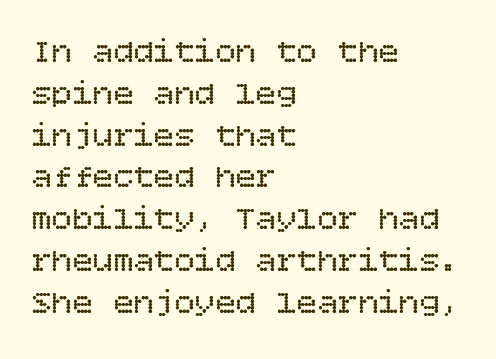
{"italic": "no", "bold": "no", "weight": "regular", "width": "normal", "stroke_contrast": "low", "x_height": "large", "underline": "no", "align": "left", "line_spacing_ratio": 1.23, "letter_spacing": "normal", "letter_spacing_em": 0.0, "glyph_px": 34}
